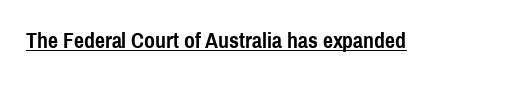
The image shows 22 px bold type, upright; set normal letter spacing, underlined.
